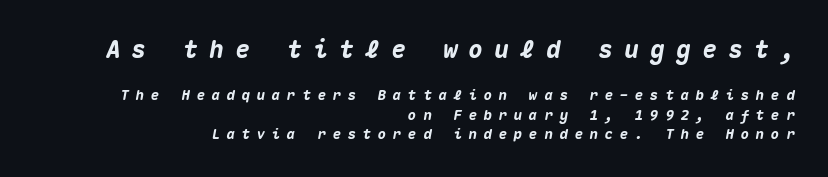
The image shows 24 px bold type, italic (leaning right); set right-aligned, normal line spacing (1.38x), unusually wide letter spacing (+0.48 em), not underlined; the first (top) block is 1.71x larger.
